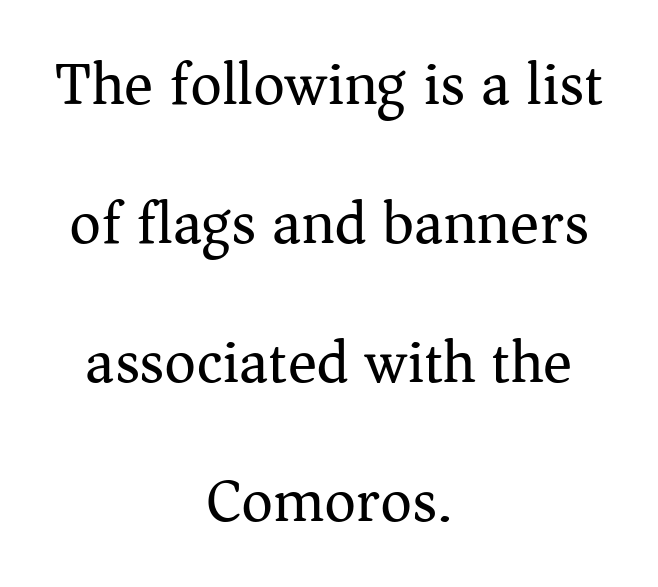
Q: Is the text bold? A: No.
Q: Is the text italic (slanted)? A: No, it is upright.
Q: Is the typeface a serif or a sans-serif typeface? A: Serif.
Q: Is the text underlined? A: No.
Q: How is the paragraph aligned? A: Centered.
Q: Is the spacing between letters normal or unusually wide? A: Normal.
Q: Is the spacing between lines tight, normal or loose? A: Loose.
Q: Width (condensed, normal, or wide)? A: Normal.
Q: Stroke contrast? A: Medium.
Q: x-height? A: Medium.
Q: Monospaced? A: No.
